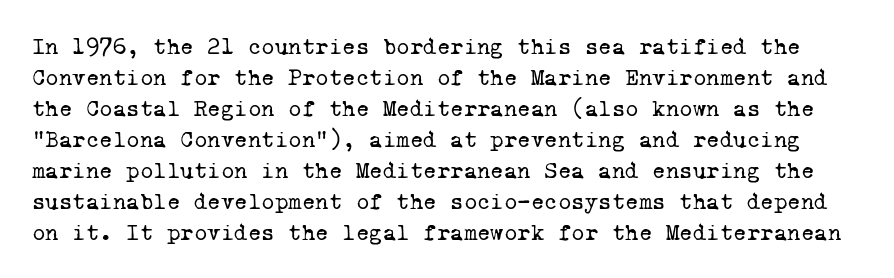
Q: Is the text bold? A: No.
Q: Is the text underlined? A: No.
Q: Is the spacing between letters normal or unusually wide? A: Normal.
Q: Is the spacing between lines tight, normal or loose? A: Normal.
